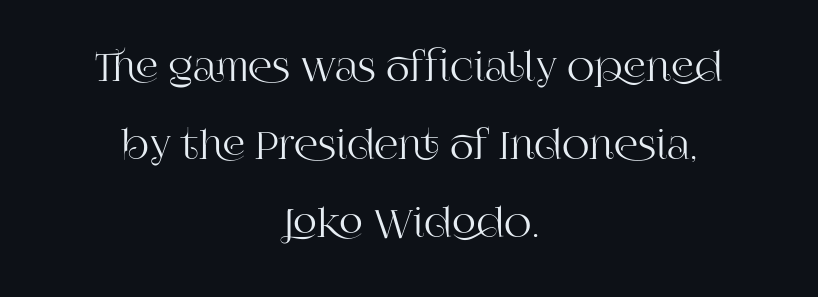
{"serif": "yes", "italic": "no", "width": "normal", "stroke_contrast": "high", "x_height": "large", "monospaced": "no", "underline": "no", "align": "center", "line_spacing": "loose", "line_spacing_ratio": 2.05, "letter_spacing": "normal", "letter_spacing_em": 0.0, "glyph_px": 38}
